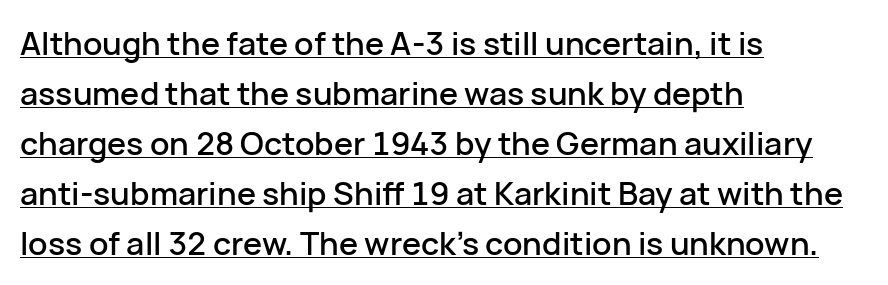
The passage shown is typed in a proportional face where columns would drift. The glyphs in this specimen are sans serif. You can see a thin bar hugging the bottom of the glyphs. Each word holds together tightly as a unit, with standard inter-letter gaps. Visually the block forms a straight wall on the left and a jagged coastline on the right. Leading: standard.
